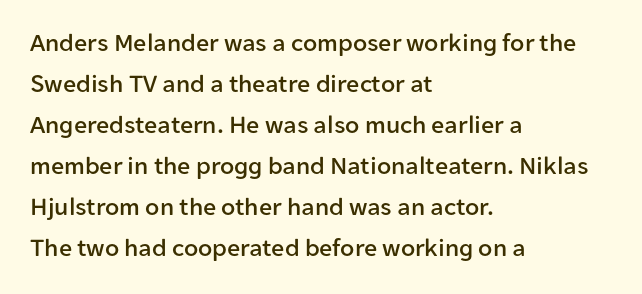
The image shows 26 px text type, upright; set left-aligned, normal line spacing (1.58x), normal letter spacing, not underlined.
